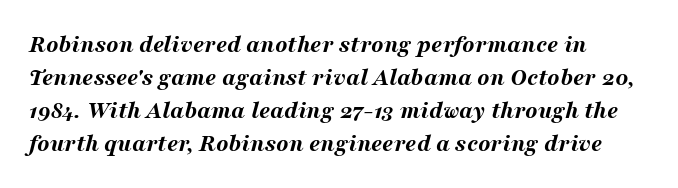
{"italic": "yes", "lean": "right", "slant_degrees": 16, "bold": "yes", "underline": "no", "line_spacing": "normal", "line_spacing_ratio": 1.32, "letter_spacing": "normal", "letter_spacing_em": 0.0, "glyph_px": 25}
